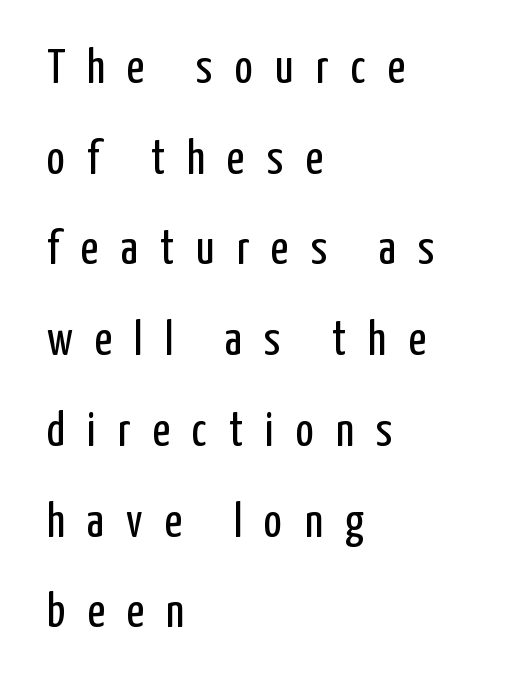
The image shows 48 px regular-weight, condensed sans-serif type, upright; set left-aligned, line spacing 1.89x, unusually wide letter spacing (+0.46 em), not underlined; low stroke contrast and a medium x-height.
